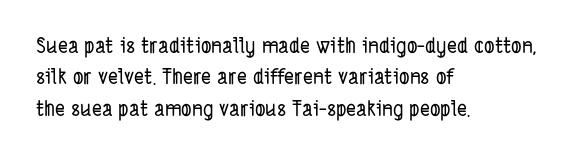
{"underline": "no", "align": "left", "line_spacing": "normal", "line_spacing_ratio": 1.49, "letter_spacing": "normal", "letter_spacing_em": 0.0, "glyph_px": 21}
